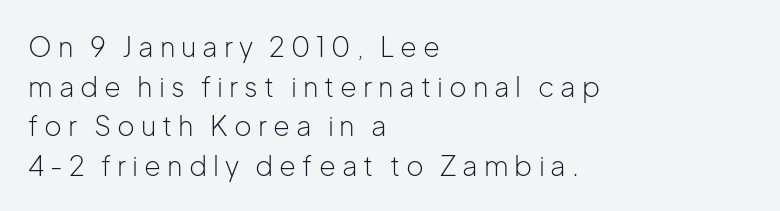
Q: Is the text bold? A: No.
Q: Is the text italic (slanted)? A: No, it is upright.
Q: Is the text underlined? A: No.
Q: How is the paragraph aligned? A: Left-aligned.
Q: Is the spacing between letters normal or unusually wide? A: Unusually wide.
Q: Is the spacing between lines tight, normal or loose? A: Normal.
